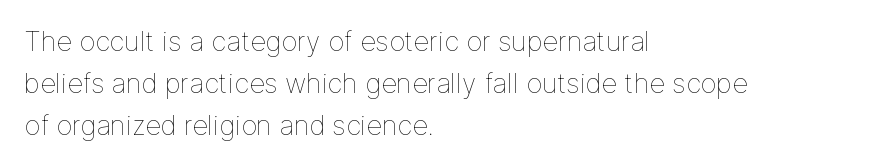
Anything drawn beneath the words? Only blank space. Each word holds together tightly as a unit, with standard inter-letter gaps. Each stroke keeps to a modest, everyday thickness or less. Normally led — the rows are evenly, conventionally spaced. In CSS terms this would be text-align: left. Does the lettering tilt? It doesn't — this is upright.
